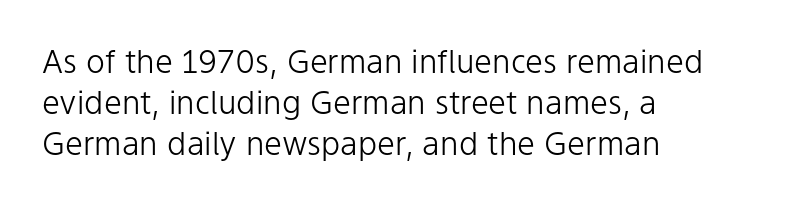
The image shows 32 px light sans-serif type, upright; set left-aligned, normal line spacing (1.28x), normal letter spacing, not underlined; low stroke contrast and a medium x-height.
